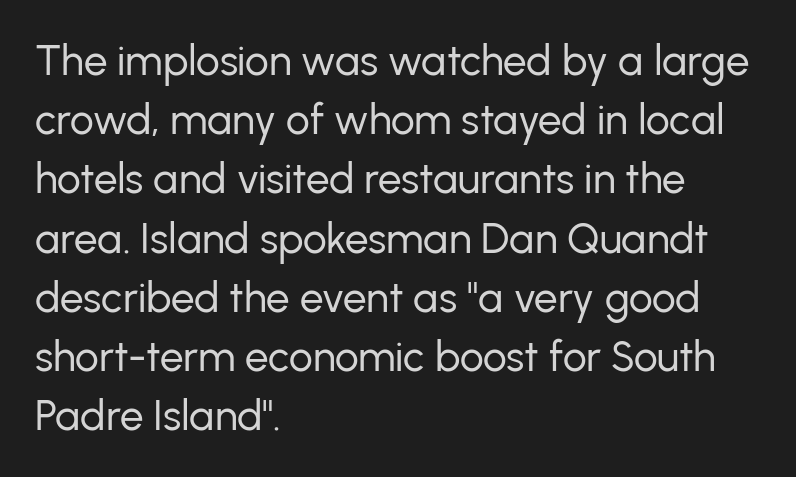
Q: Is the text bold? A: No.
Q: Is the text italic (slanted)? A: No, it is upright.
Q: Is the typeface a serif or a sans-serif typeface? A: Sans-serif.
Q: Is the text underlined? A: No.
Q: How is the paragraph aligned? A: Left-aligned.
Q: Is the spacing between letters normal or unusually wide? A: Normal.
Q: Is the spacing between lines tight, normal or loose? A: Normal.
Q: Width (condensed, normal, or wide)? A: Normal.
Q: Stroke contrast? A: Low.
Q: x-height? A: Medium.
Q: Monospaced? A: No.
